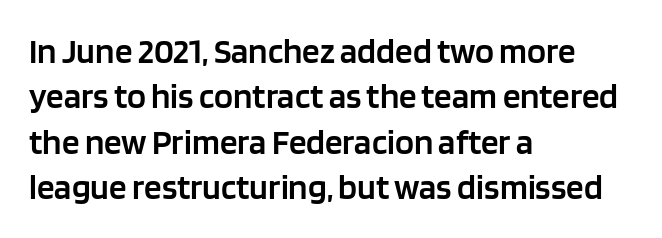
The rendering shows plain stroke endings on the letterforms — a sans-serif design. Notice how descenders clear the ascenders below comfortably — that's standard leading. Nothing unusual about the tracking: characters are spaced as the font intends. Students, this is semibold: more ink than regular, less than bold.
